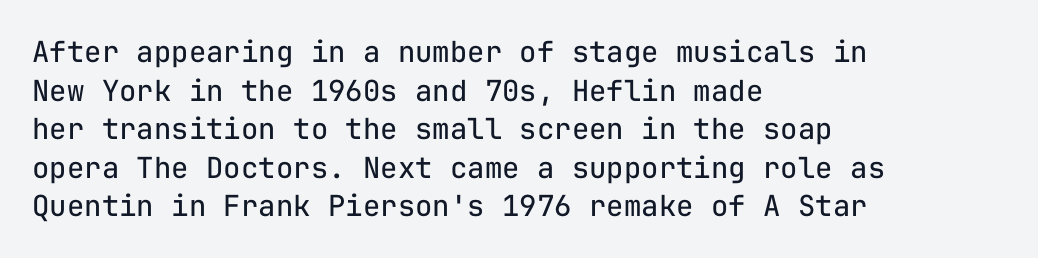
Does the copy run flush right? No — it runs flush left. Bare-footed words on every line. The letters look calm and open, with moderate or lighter stems. The lettering stays uniformly vertical, giving the passage a roman look. This rendering leaves character spacing at its baseline value.
